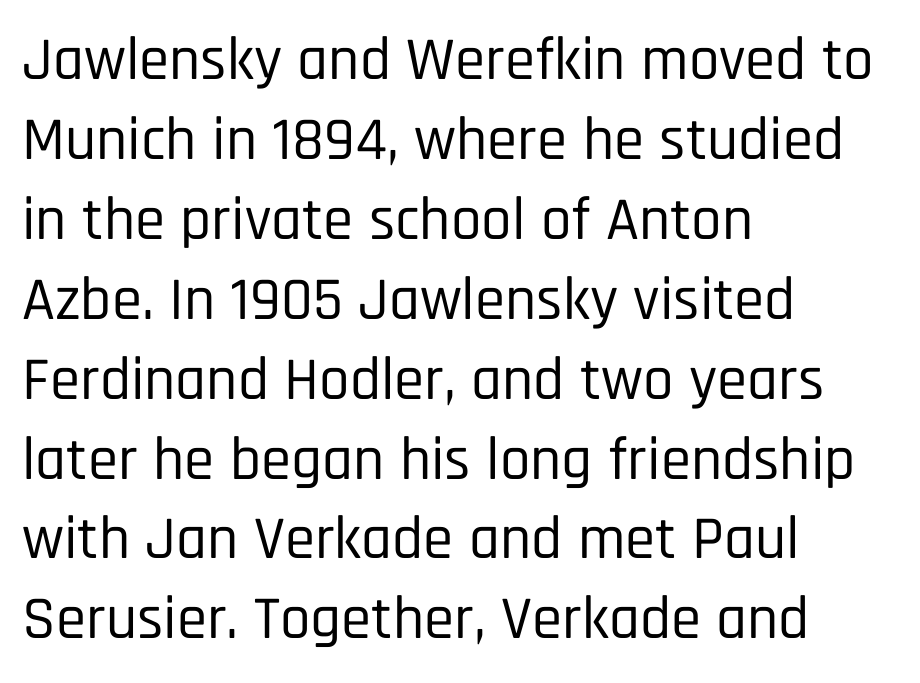
A bare baseline throughout the passage. Caption: multi-line text, flush left, ragged right. A sans-serif font was chosen for this passage. Posture: upright roman.
